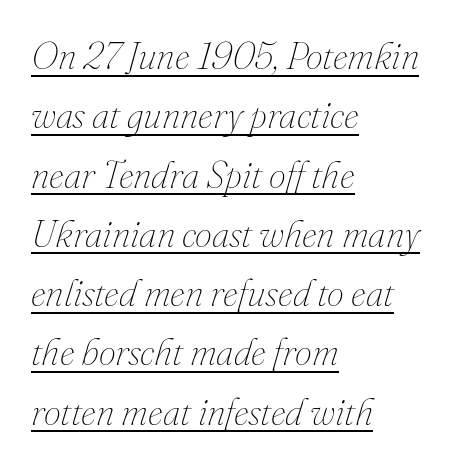
Does the copy run flush right? No — it runs flush left. Students, observe: this is what conventionally led text looks like. The passage shown is underscored from start to finish. Spacing verdict: proportional, widths tailored to each character.
